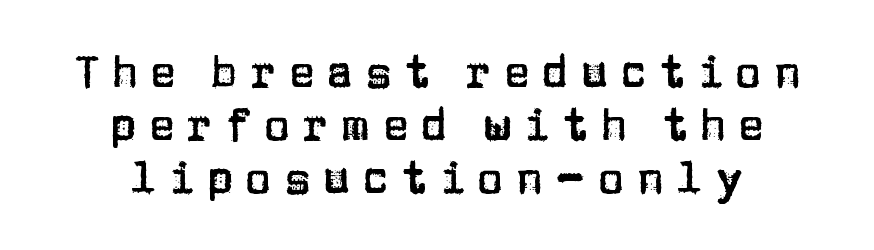
The image shows 44 px sans-serif type, upright; set centered, line spacing 1.2x, unusually wide letter spacing (+0.27 em), not underlined; low stroke contrast and a large x-height.
